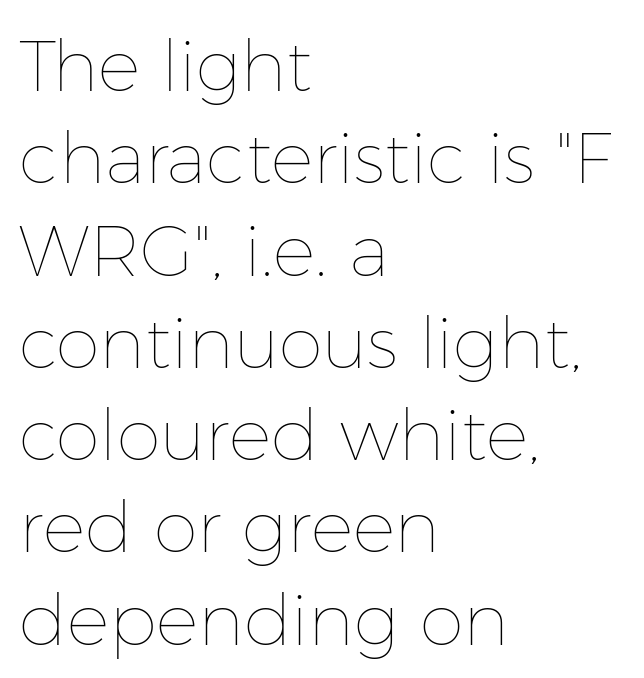
Q: Is the text bold? A: No.
Q: Is the text italic (slanted)? A: No, it is upright.
Q: Is the text underlined? A: No.
Q: How is the paragraph aligned? A: Left-aligned.
Q: Is the spacing between letters normal or unusually wide? A: Normal.
Q: Is the spacing between lines tight, normal or loose? A: Normal.
Q: Width (condensed, normal, or wide)? A: Normal.
Q: Stroke contrast? A: Low.
Q: x-height? A: Medium.
Q: Monospaced? A: No.
